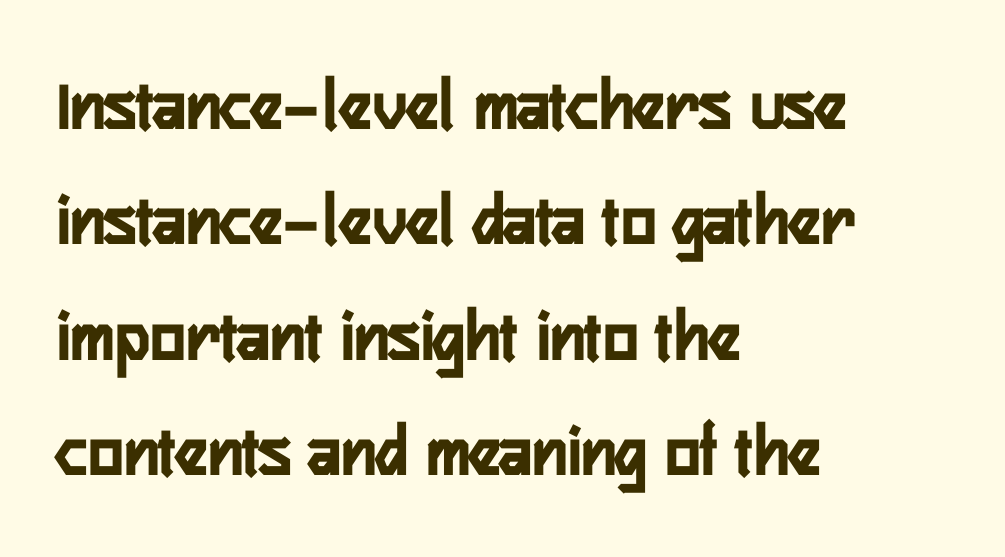
{"serif": "no", "italic": "no", "bold": "yes", "weight": "semibold", "width": "condensed", "stroke_contrast": "low", "x_height": "medium", "monospaced": "no", "underline": "no", "align": "left", "line_spacing": "normal", "line_spacing_ratio": 1.56, "letter_spacing": "normal", "letter_spacing_em": 0.0, "glyph_px": 74}
